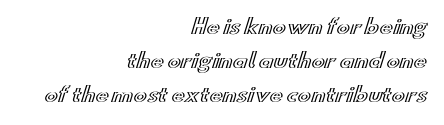
Q: Is the text italic (slanted)? A: Yes.
Q: Is the text underlined? A: No.
Q: How is the paragraph aligned? A: Right-aligned.
Q: Is the spacing between letters normal or unusually wide? A: Normal.
